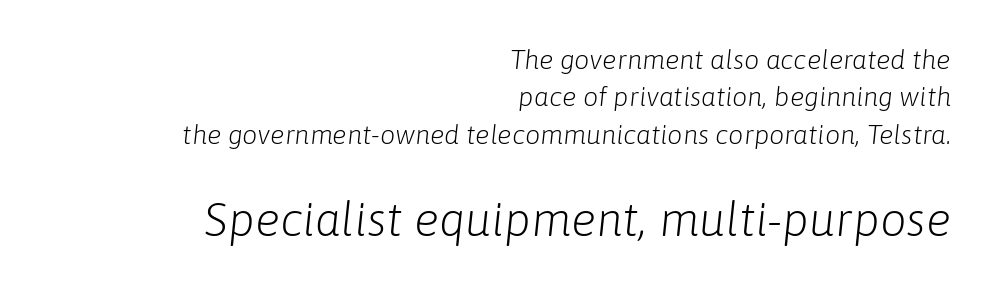
Alignment: flush right. The letters sit at their default tracking, neither squeezed nor spread. The face used here appears at its bigger size in the lower chunk. Underlining? Definitely not there. Letters have the restrained weight of plain body copy at most.
